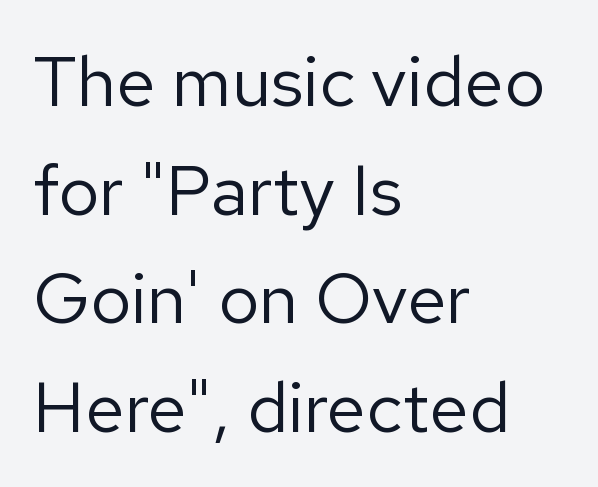
The image shows 71 px regular-weight sans-serif type, upright; set left-aligned, normal line spacing (1.53x), normal letter spacing, not underlined; low stroke contrast and a medium x-height.
